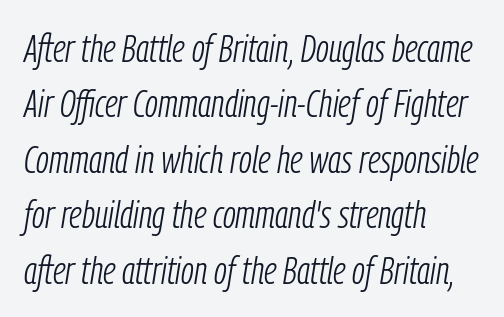
The image shows 39 px light, condensed type, italic (leaning right); set left-aligned, normal line spacing (1.42x), normal letter spacing, not underlined; low stroke contrast and a medium x-height.
